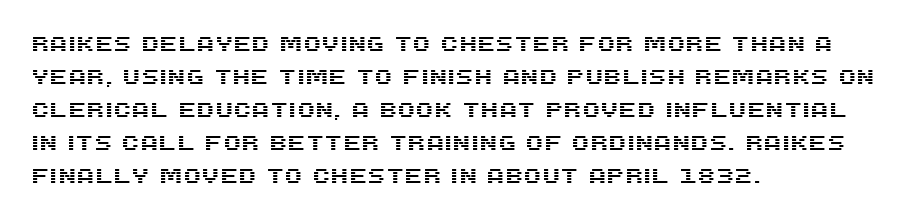
{"italic": "no", "underline": "no", "align": "left", "line_spacing": "normal", "line_spacing_ratio": 1.57, "letter_spacing": "normal", "letter_spacing_em": 0.0, "glyph_px": 21}
